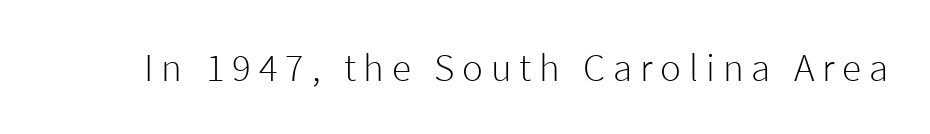
Ink coverage per letter is moderate at most. There is plenty of visible air inserted between adjacent glyphs. The area under the type is left untouched. The designer went with a sans here, leaving each stem footless. Here the designer chose a conventional face with non-uniform glyph widths.
